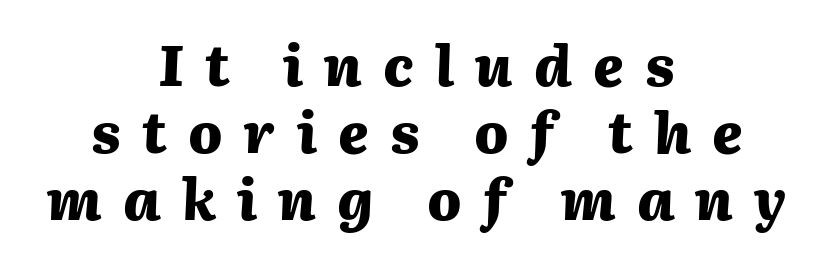
The image shows 56 px heavy type, italic (leaning right); set centered, line spacing 1.2x, unusually wide letter spacing (+0.38 em), not underlined; medium stroke contrast and a medium x-height.
